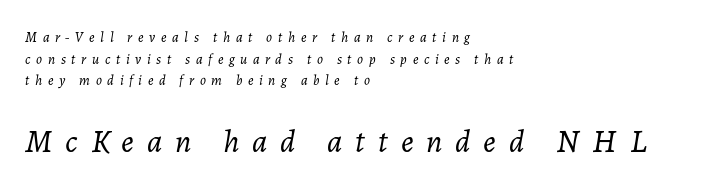
The specimen reads as italic at a glance. A light-to-regular cut is what we see here. The strip under each line holds only bare page. This rendering widens character spacing well past its baseline value. Think of a printed novel: that variable character pitch is what you see here.
